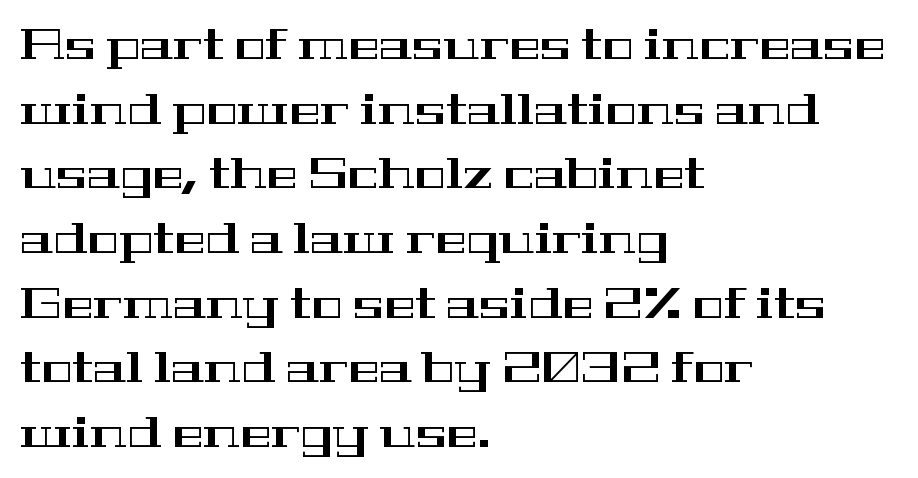
Each row of text sits above clean, open space. Check where the strokes stop: tiny serifs finish them off. The line-height multiplier appears to be the usual default. Does the lettering tilt? It doesn't — this is upright.
